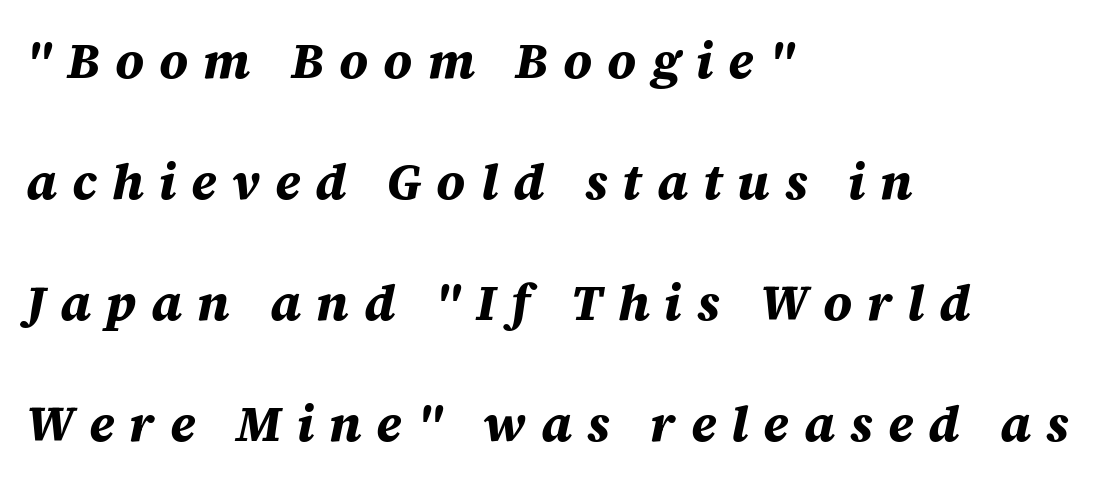
The image shows 50 px bold type, italic (leaning right); set left-aligned, loose line spacing (2.42x), unusually wide letter spacing (+0.3 em), not underlined; medium stroke contrast and a large x-height.
